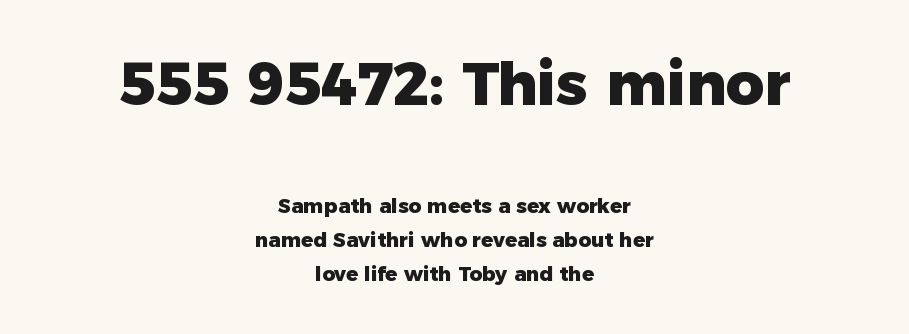
{"serif": "no", "italic": "no", "bold": "yes", "weight": "heavy", "width": "normal", "stroke_contrast": "low", "x_height": "medium", "monospaced": "no", "underline": "no", "align": "center", "line_spacing": "normal", "line_spacing_ratio": 1.68, "letter_spacing": "normal", "letter_spacing_em": 0.0, "larger_block": "first", "size_ratio": 2.95, "glyph_px": 59}
